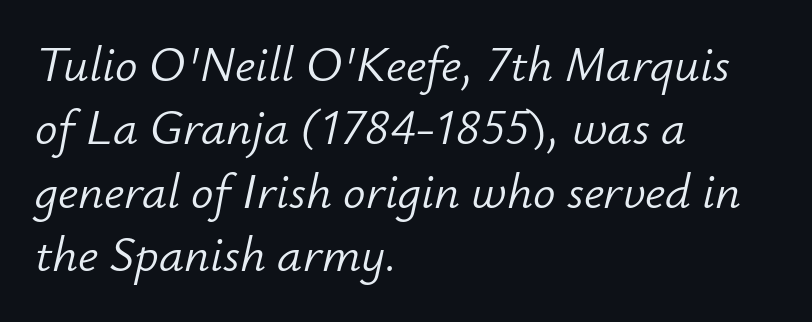
{"italic": "yes", "lean": "right", "slant_degrees": 12, "bold": "no", "weight": "light", "width": "normal", "stroke_contrast": "low", "x_height": "small", "monospaced": "no", "underline": "no", "align": "left", "line_spacing": "normal", "line_spacing_ratio": 1.27, "letter_spacing": "normal", "letter_spacing_em": 0.0, "glyph_px": 50}
